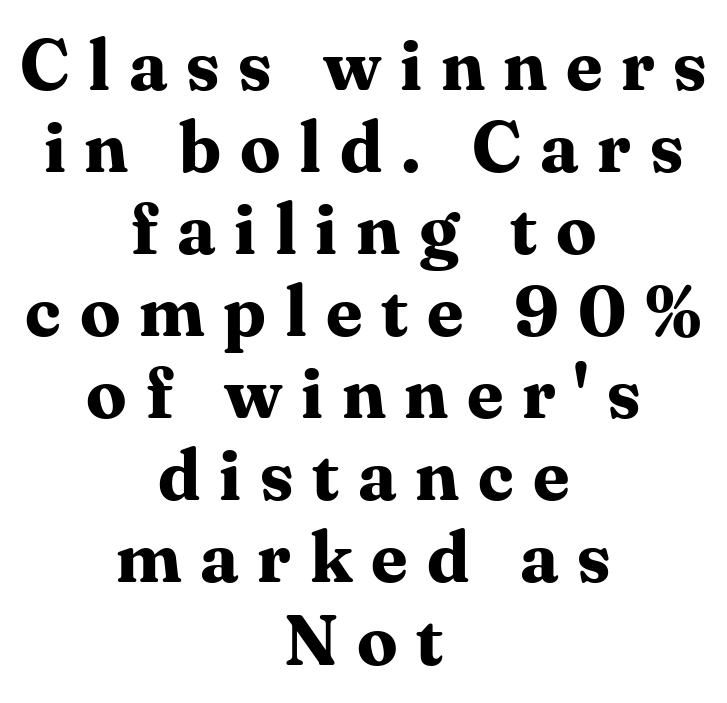
Q: Is the text bold? A: Yes.
Q: Is the text italic (slanted)? A: No, it is upright.
Q: Is the typeface a serif or a sans-serif typeface? A: Serif.
Q: Is the text underlined? A: No.
Q: How is the paragraph aligned? A: Centered.
Q: Is the spacing between letters normal or unusually wide? A: Unusually wide.
Q: Is the spacing between lines tight, normal or loose? A: Tight.
Q: Width (condensed, normal, or wide)? A: Normal.
Q: Stroke contrast? A: Medium.
Q: x-height? A: Medium.
Q: Monospaced? A: No.
